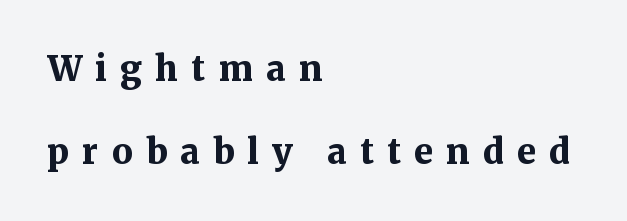
{"serif": "yes", "italic": "no", "bold": "yes", "weight": "bold", "width": "normal", "stroke_contrast": "medium", "x_height": "medium", "monospaced": "no", "underline": "no", "align": "left", "line_spacing": "loose", "line_spacing_ratio": 2.43, "letter_spacing": "wide", "letter_spacing_em": 0.39, "glyph_px": 34}
